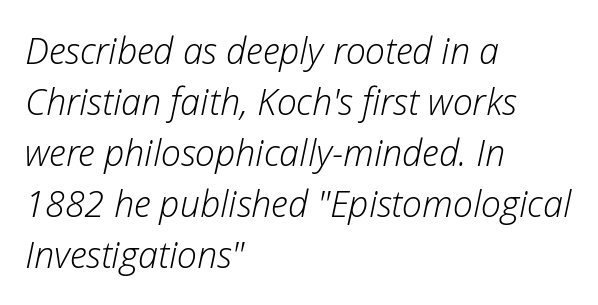
No word sits above an underline. The rendering anchors every line to the left-hand side. Heft: none added — not bold. Spacing verdict: proportional, widths tailored to each character. Honestly, the row spacing looks completely unremarkable. There's an unmistakable incline to the writing here.
